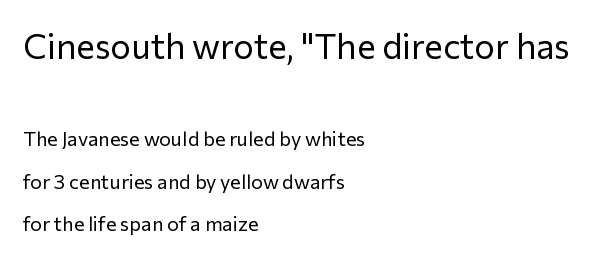
Looks like regular typesetting: each glyph gets only the width it needs. Unlike italic type, these characters show no tilt at all. Examine the stroke ends and you'll find no serifs. If you drew a ruler down the left edge, every line would touch it.
